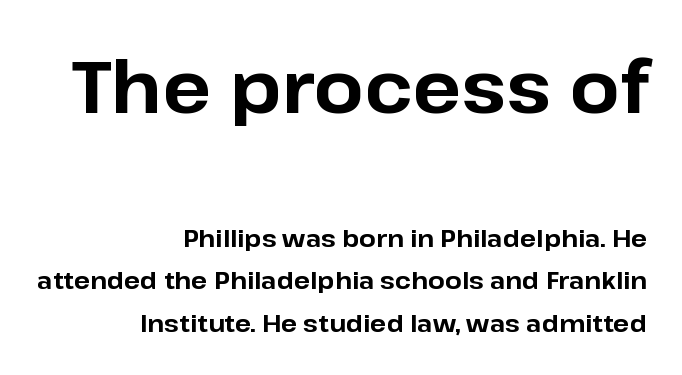
{"serif": "no", "italic": "no", "bold": "yes", "weight": "bold", "width": "normal", "stroke_contrast": "low", "x_height": "medium", "monospaced": "no", "underline": "no", "align": "right", "line_spacing_ratio": 1.78, "letter_spacing": "normal", "letter_spacing_em": 0.0, "larger_block": "first", "size_ratio": 3.0, "glyph_px": 72}
